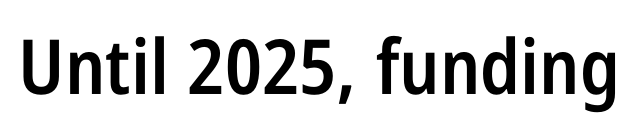
{"serif": "no", "italic": "no", "bold": "semi", "weight": "semibold", "width": "condensed", "stroke_contrast": "low", "x_height": "large", "monospaced": "no", "underline": "no", "letter_spacing": "normal", "letter_spacing_em": 0.0, "glyph_px": 76}
